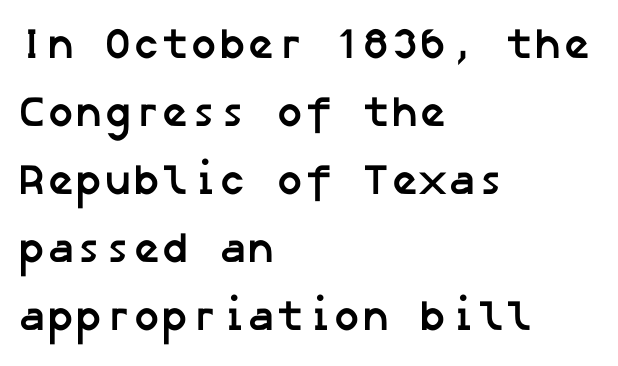
{"serif": "no", "bold": "yes", "weight": "semibold", "width": "normal", "stroke_contrast": "low", "x_height": "medium", "underline": "no", "align": "left", "line_spacing": "normal", "line_spacing_ratio": 1.58, "letter_spacing": "normal", "letter_spacing_em": 0.0, "glyph_px": 43}
